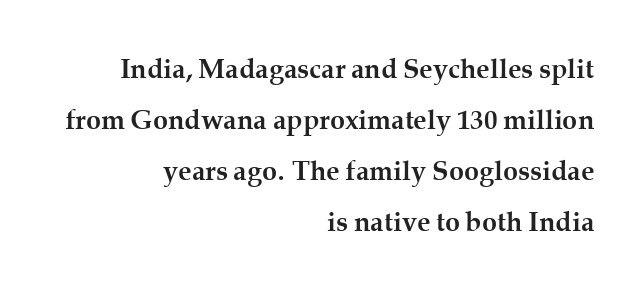
Q: Is the text bold? A: Yes.
Q: Is the text italic (slanted)? A: No, it is upright.
Q: Is the text underlined? A: No.
Q: How is the paragraph aligned? A: Right-aligned.
Q: Is the spacing between letters normal or unusually wide? A: Normal.
